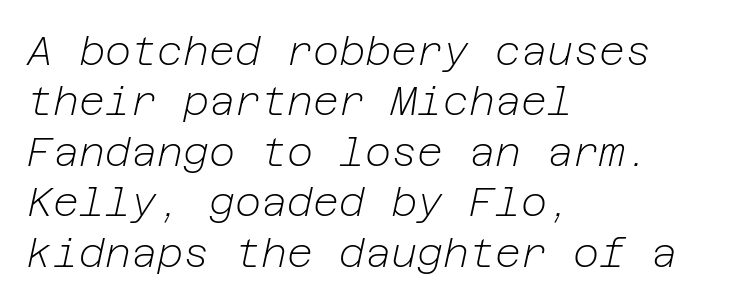
{"italic": "yes", "lean": "right", "slant_degrees": 12, "bold": "no", "weight": "light", "width": "normal", "stroke_contrast": "low", "x_height": "medium", "underline": "no", "align": "left", "line_spacing": "normal", "line_spacing_ratio": 1.26, "letter_spacing": "normal", "letter_spacing_em": 0.0, "glyph_px": 40}
